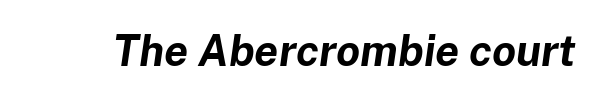
The image shows 43 px bold type, italic (leaning right); set normal letter spacing, not underlined; low stroke contrast and a medium x-height.
